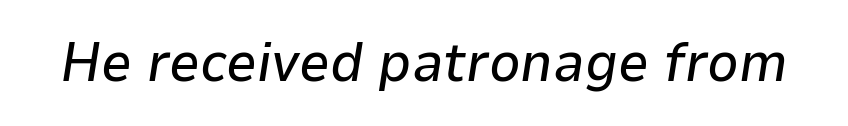
{"italic": "yes", "lean": "right", "slant_degrees": 9, "width": "normal", "stroke_contrast": "low", "x_height": "medium", "monospaced": "no", "underline": "no", "letter_spacing": "normal", "letter_spacing_em": 0.0, "glyph_px": 55}
